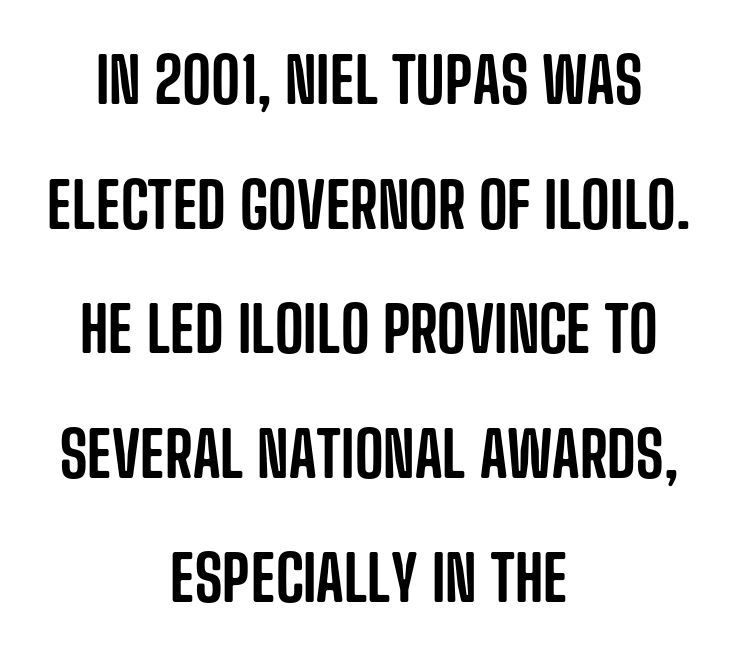
The image shows 62 px condensed sans-serif type, upright; set centered, loose line spacing (2.01x), normal letter spacing, not underlined; low stroke contrast and a large x-height.
